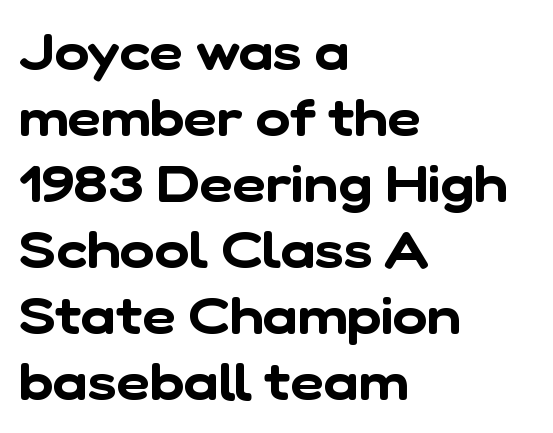
{"serif": "no", "width": "normal", "stroke_contrast": "low", "x_height": "medium", "monospaced": "no", "underline": "no", "align": "left", "line_spacing": "normal", "line_spacing_ratio": 1.27, "letter_spacing": "normal", "letter_spacing_em": 0.0, "glyph_px": 52}
